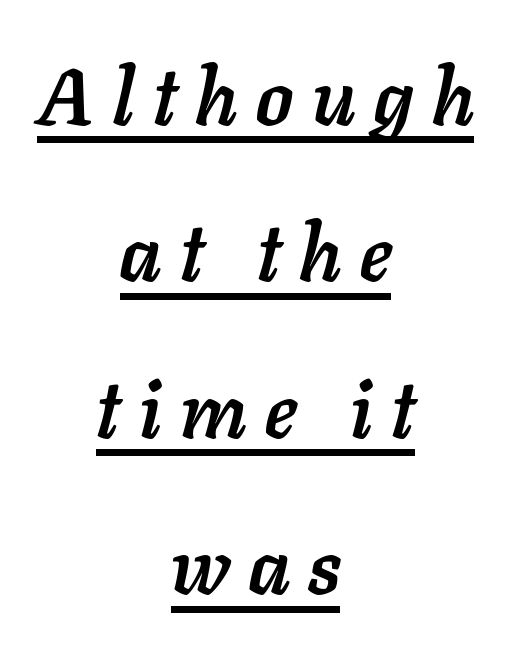
{"italic": "yes", "lean": "right", "slant_degrees": 11, "bold": "yes", "weight": "semibold", "width": "normal", "stroke_contrast": "low", "x_height": "medium", "monospaced": "no", "underline": "yes", "align": "center", "line_spacing": "loose", "line_spacing_ratio": 1.98, "letter_spacing": "wide", "letter_spacing_em": 0.24, "glyph_px": 79}
